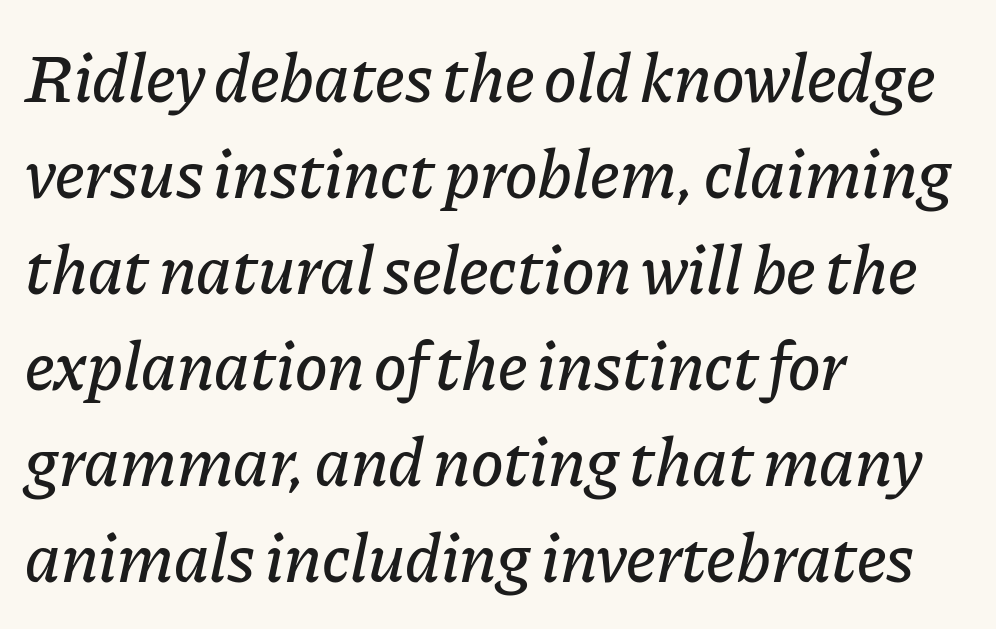
{"italic": "yes", "lean": "right", "slant_degrees": 11, "width": "normal", "stroke_contrast": "low", "x_height": "medium", "monospaced": "no", "underline": "no", "align": "left", "line_spacing": "normal", "line_spacing_ratio": 1.39, "letter_spacing": "normal", "letter_spacing_em": 0.0, "glyph_px": 69}
